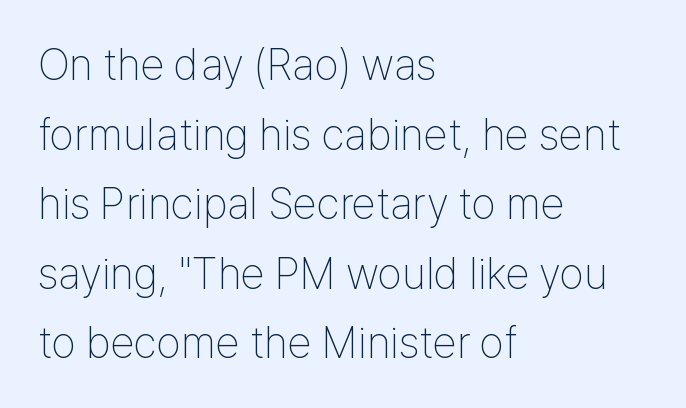
The image shows 44 px thin, condensed sans-serif type, upright; set left-aligned, normal line spacing (1.58x), normal letter spacing, not underlined; low stroke contrast and a medium x-height.
